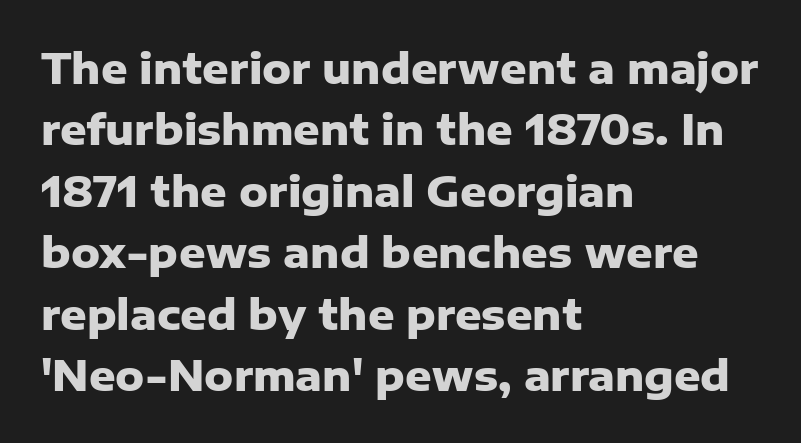
Q: Is the text bold? A: Yes.
Q: Is the text italic (slanted)? A: No, it is upright.
Q: Is the typeface a serif or a sans-serif typeface? A: Sans-serif.
Q: Is the text underlined? A: No.
Q: How is the paragraph aligned? A: Left-aligned.
Q: Is the spacing between letters normal or unusually wide? A: Normal.
Q: Is the spacing between lines tight, normal or loose? A: Normal.
Q: Width (condensed, normal, or wide)? A: Normal.
Q: Stroke contrast? A: Low.
Q: x-height? A: Medium.
Q: Monospaced? A: No.
